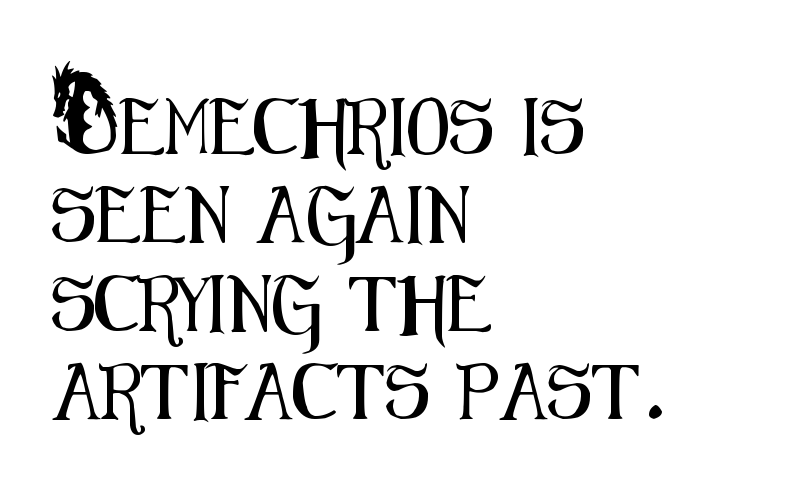
Q: Is the text italic (slanted)? A: No, it is upright.
Q: Is the typeface a serif or a sans-serif typeface? A: Sans-serif.
Q: Is the text underlined? A: No.
Q: How is the paragraph aligned? A: Left-aligned.
Q: Is the spacing between letters normal or unusually wide? A: Normal.
Q: Is the spacing between lines tight, normal or loose? A: Normal.
Q: Width (condensed, normal, or wide)? A: Condensed.
Q: Stroke contrast? A: Medium.
Q: x-height? A: Small.
Q: Monospaced? A: No.
